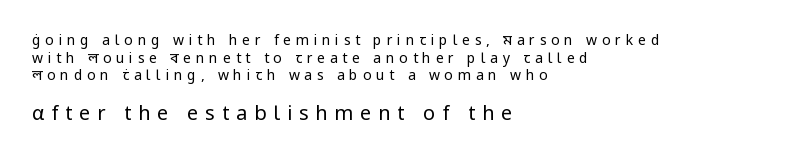
Unmarked baselines from the first word to the last. The designer left line spacing at the default. Designer's note — italics off, roman on. Casual observation: everything's shoved over to the left.
